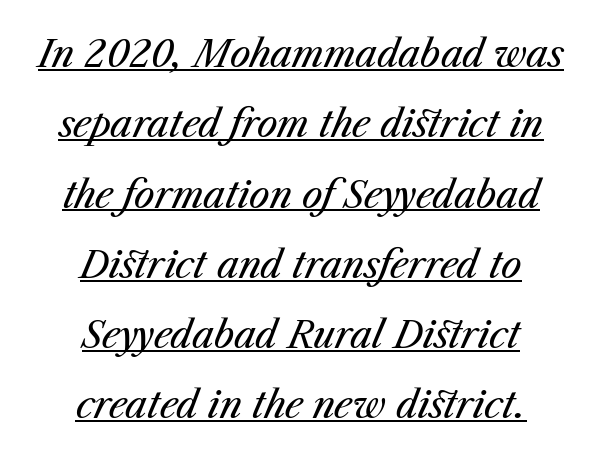
Is the stroke heavy? The answer is a plain regular-or-lighter. Has an underline been added? It has. Widely set lines give the paragraph a tall, airy silhouette. Every character sits at an angle, as italics do. Short and long lines alike share a common midpoint.
